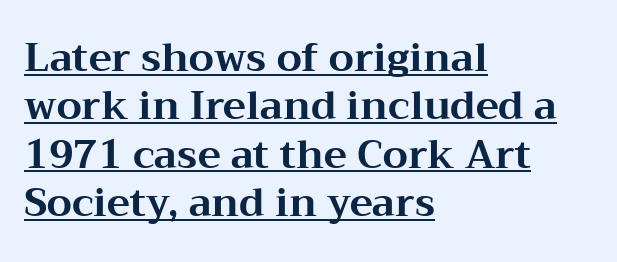
Q: Is the text bold? A: Yes.
Q: Is the text italic (slanted)? A: No, it is upright.
Q: Is the typeface a serif or a sans-serif typeface? A: Serif.
Q: Is the text underlined? A: Yes.
Q: How is the paragraph aligned? A: Left-aligned.
Q: Is the spacing between letters normal or unusually wide? A: Normal.
Q: Width (condensed, normal, or wide)? A: Wide.
Q: Stroke contrast? A: Medium.
Q: x-height? A: Medium.
Q: Monospaced? A: No.
